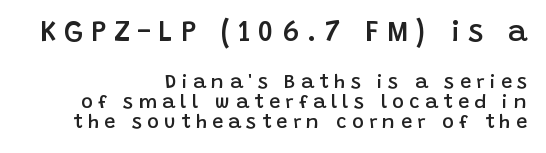
Is this a sans? Yes — the strokes have no serifs. Italic: no, the glyphs are upright roman. The face used here appears at its bigger size in the upper chunk. The face used here is proportionally spaced, like ordinary book or web type. All the whitespace from short lines collects on the left. Is the letter spacing exaggerated? Yes — the characters are pushed far apart.
